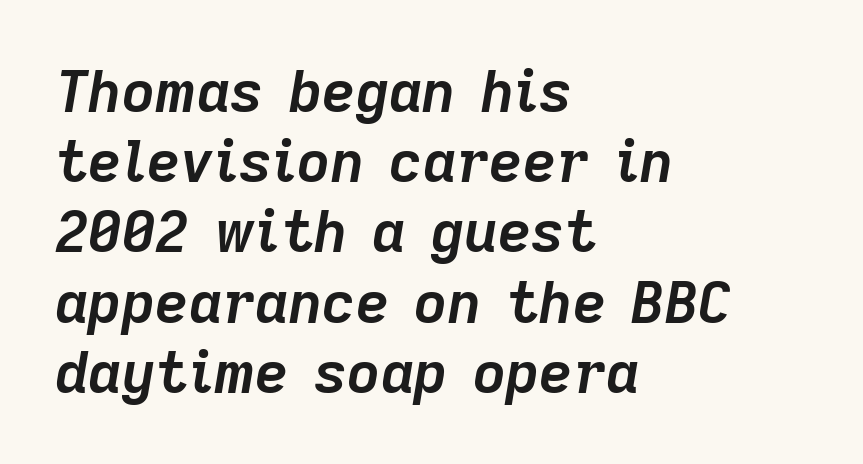
The glyphs have the mass of a bold cut. An italicized treatment has been applied to the whole sample. Here the designer chose a conventional face with non-uniform glyph widths. No word sits above an underline.
